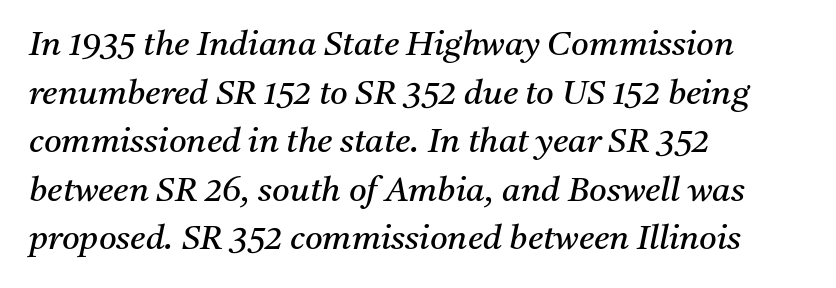
The image shows 34 px regular-weight serif type, italic (leaning right); set left-aligned, normal line spacing (1.43x), normal letter spacing, not underlined; medium stroke contrast and a medium x-height.
